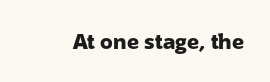
The letterforms sit shoulder to shoulder at normal distance. These lines were composed using upright roman letters. Check the space under the baseline: it is left empty. The sample has been set heavy, in full bold.
